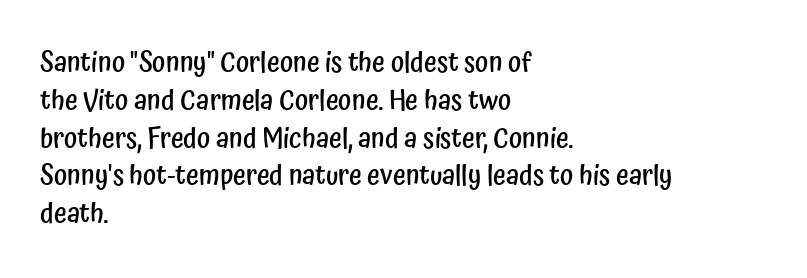
{"serif": "no", "italic": "no", "bold": "semi", "weight": "semibold", "width": "condensed", "stroke_contrast": "low", "x_height": "medium", "monospaced": "no", "underline": "no", "align": "left", "line_spacing": "normal", "line_spacing_ratio": 1.35, "letter_spacing": "normal", "letter_spacing_em": 0.0, "glyph_px": 28}
